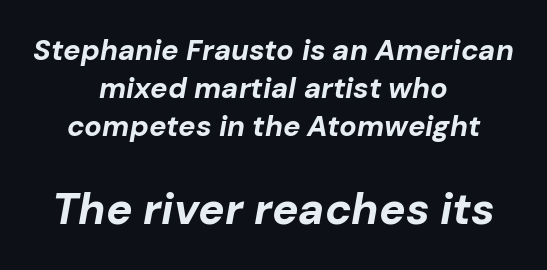
{"italic": "yes", "lean": "right", "slant_degrees": 10, "bold": "yes", "weight": "bold", "width": "normal", "stroke_contrast": "low", "x_height": "medium", "monospaced": "no", "underline": "no", "align": "center", "line_spacing": "normal", "line_spacing_ratio": 1.31, "letter_spacing": "normal", "letter_spacing_em": 0.0, "larger_block": "second", "size_ratio": 1.52, "glyph_px": 44}
